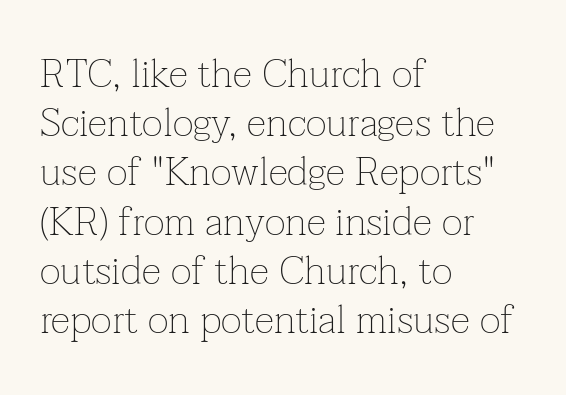
{"serif": "yes", "italic": "no", "bold": "no", "weight": "thin", "width": "normal", "stroke_contrast": "low", "x_height": "medium", "monospaced": "no", "underline": "no", "align": "left", "line_spacing_ratio": 1.23, "letter_spacing": "normal", "letter_spacing_em": 0.0, "glyph_px": 40}
